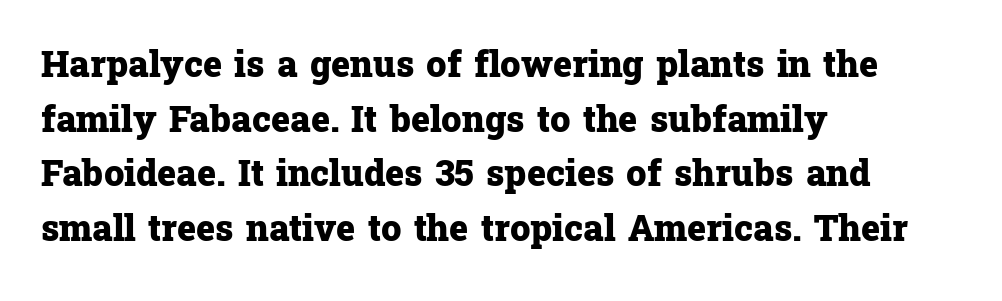
The image shows 36 px heavy serif type, upright; set left-aligned, normal line spacing (1.52x), normal letter spacing, not underlined; low stroke contrast and a medium x-height.
